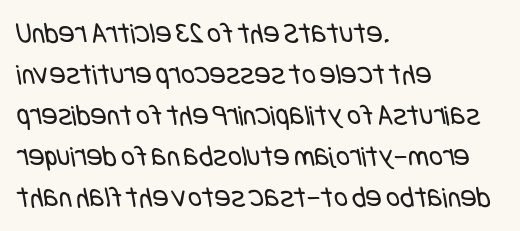
{"serif": "no", "bold": "no", "weight": "regular", "width": "condensed", "stroke_contrast": "low", "x_height": "large", "underline": "no", "align": "left", "line_spacing": "normal", "line_spacing_ratio": 1.37, "letter_spacing": "normal", "letter_spacing_em": 0.0, "glyph_px": 30}
